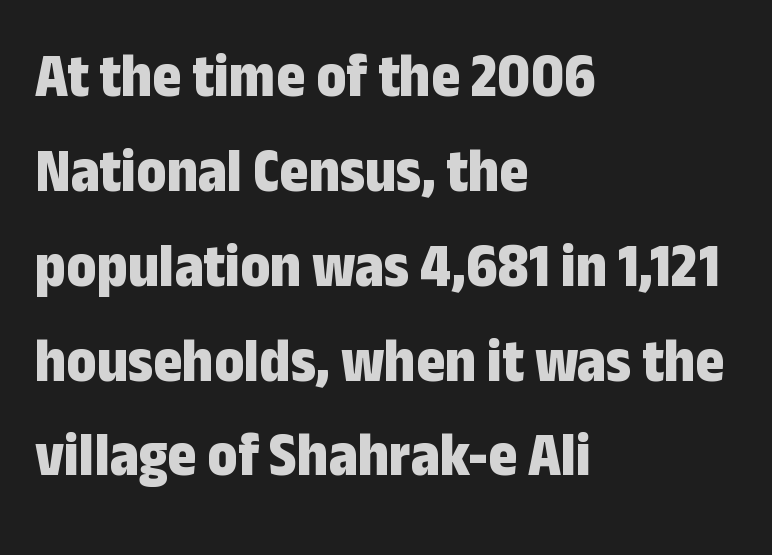
{"serif": "no", "italic": "no", "bold": "yes", "weight": "bold", "width": "condensed", "stroke_contrast": "low", "x_height": "medium", "monospaced": "no", "underline": "no", "align": "left", "line_spacing": "normal", "line_spacing_ratio": 1.53, "letter_spacing": "normal", "letter_spacing_em": 0.0, "glyph_px": 62}
